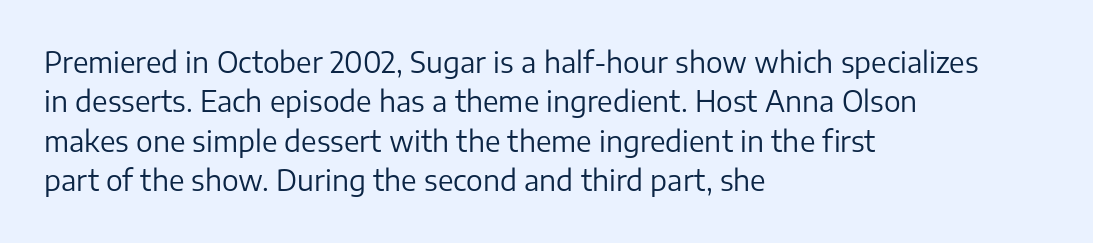
The image shows 28 px regular-weight sans-serif type, upright; set left-aligned, normal line spacing (1.41x), normal letter spacing, not underlined; low stroke contrast and a medium x-height.
